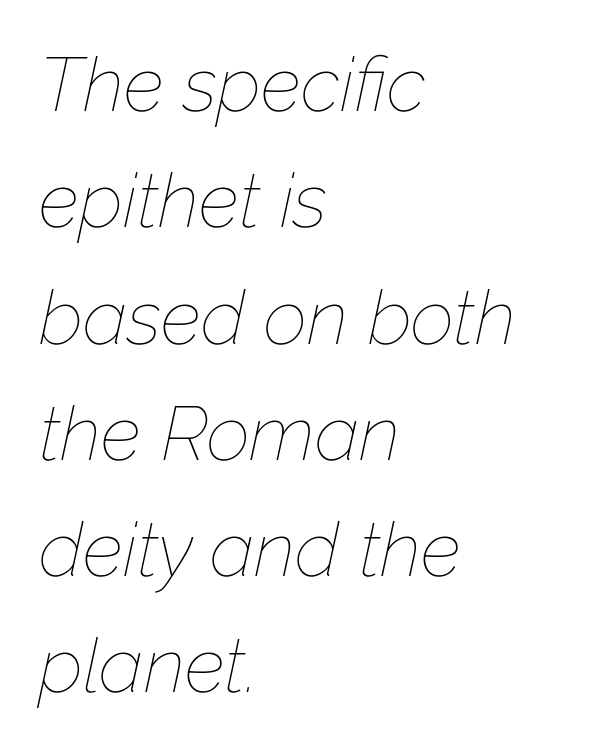
The image shows 76 px thin type, italic (leaning right); set left-aligned, normal line spacing (1.53x), normal letter spacing, not underlined; low stroke contrast and a medium x-height.
